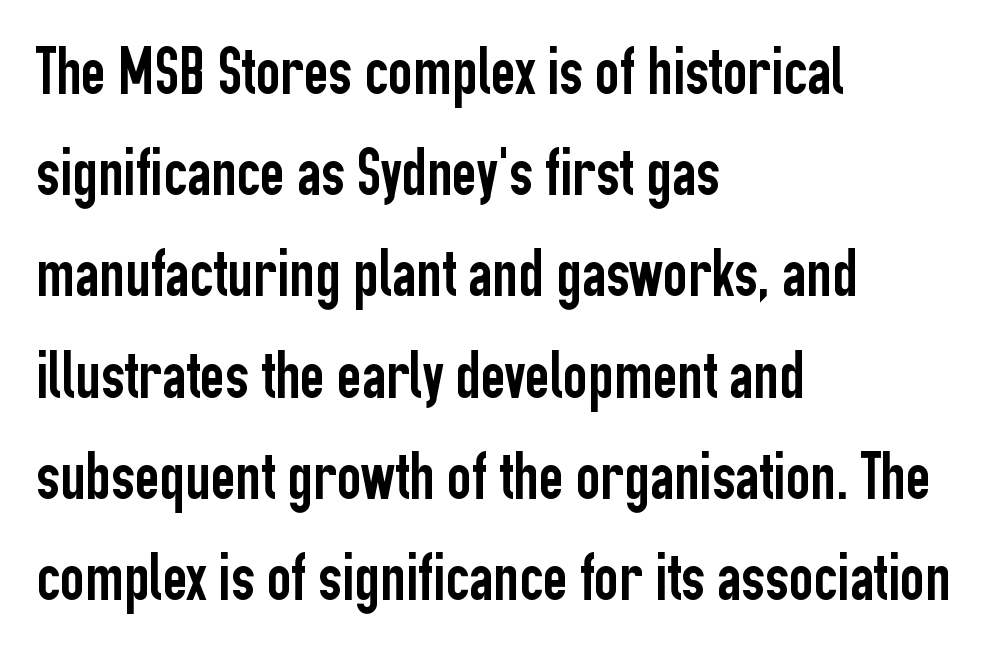
{"serif": "no", "italic": "no", "width": "condensed", "stroke_contrast": "low", "x_height": "medium", "monospaced": "no", "underline": "no", "align": "left", "line_spacing": "normal", "line_spacing_ratio": 1.51, "letter_spacing": "normal", "letter_spacing_em": 0.0, "glyph_px": 67}
